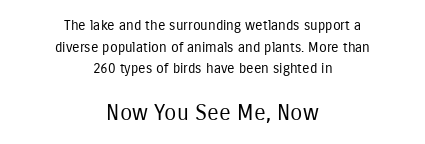
Centered paragraph, ragged on both sides. Stem width sits at or under what a default text font uses. The gaps between neighbouring characters are ordinary and unremarkable. Quick note: interline space is typical.
